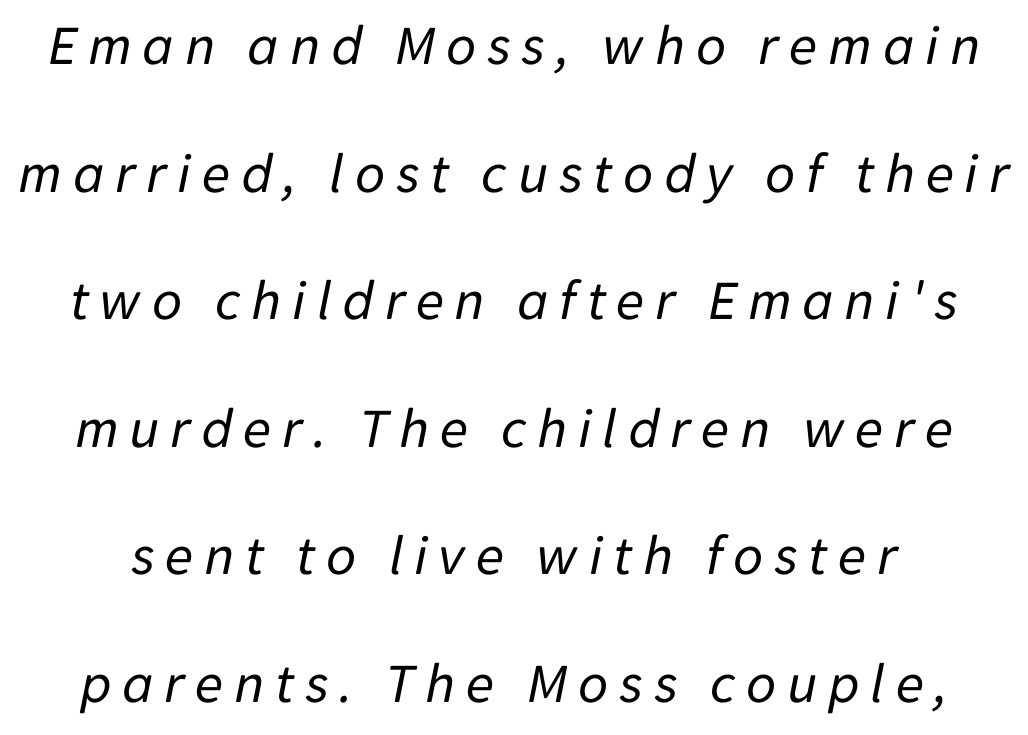
The gap between lines stays unmarked. The passage shown leans; its letterforms are oblique. You could not count columns in this text — the font is proportionally spaced. Each new line begins a long way beneath the previous one. No extra ink here — the face is not bold.
